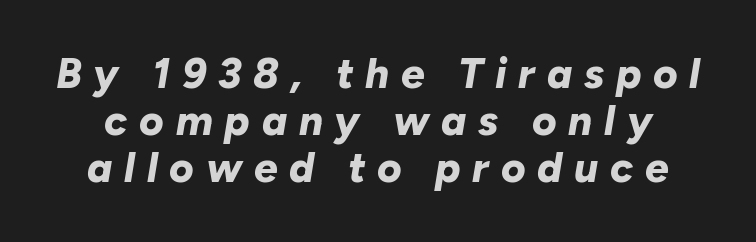
{"italic": "yes", "lean": "right", "slant_degrees": 10, "bold": "yes", "weight": "bold", "width": "normal", "stroke_contrast": "low", "x_height": "medium", "monospaced": "no", "underline": "no", "line_spacing": "tight", "line_spacing_ratio": 1.12, "letter_spacing": "wide", "letter_spacing_em": 0.28, "glyph_px": 42}
